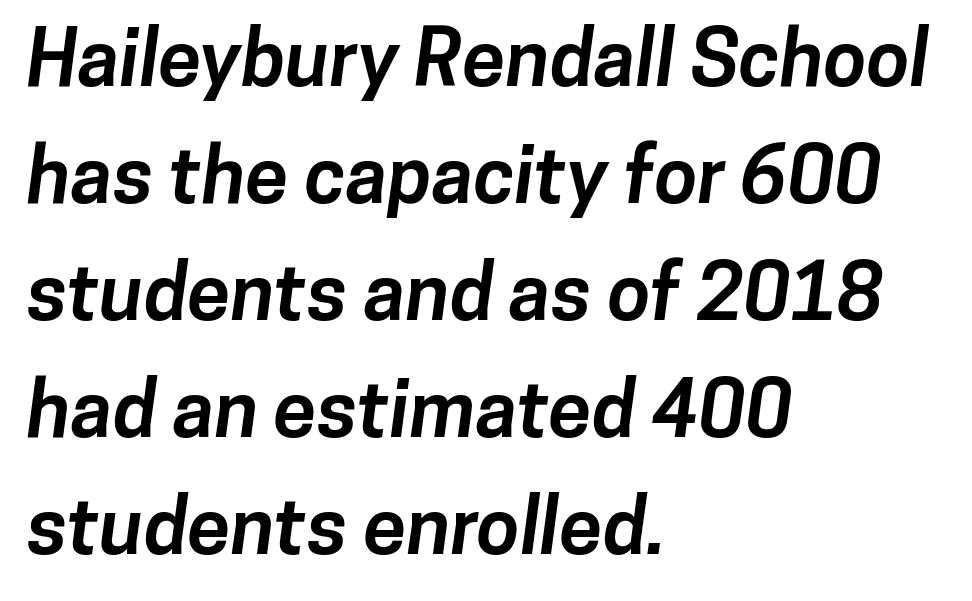
Q: Is the text bold? A: Yes.
Q: Is the typeface a serif or a sans-serif typeface? A: Sans-serif.
Q: Is the text underlined? A: No.
Q: How is the paragraph aligned? A: Left-aligned.
Q: Is the spacing between letters normal or unusually wide? A: Normal.
Q: Is the spacing between lines tight, normal or loose? A: Normal.
Q: Width (condensed, normal, or wide)? A: Normal.
Q: Stroke contrast? A: Low.
Q: x-height? A: Medium.
Q: Monospaced? A: No.
